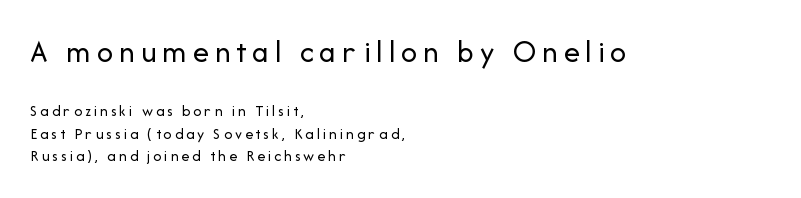
The image shows 32 px regular-weight sans-serif type, upright; set left-aligned, normal line spacing (1.4x), not underlined; the first (top) block is 2.0x larger; low stroke contrast and a medium x-height.
